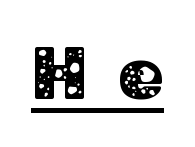
{"serif": "no", "italic": "no", "width": "normal", "stroke_contrast": "low", "x_height": "medium", "monospaced": "no", "underline": "yes", "letter_spacing": "wide", "letter_spacing_em": 0.4, "glyph_px": 74}
